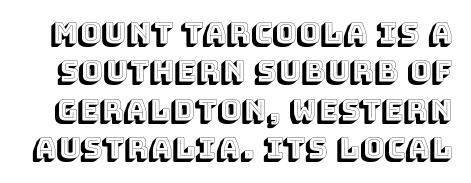
The image shows 29 px text type, upright; set normal line spacing (1.32x), normal letter spacing, not underlined; a large x-height.
